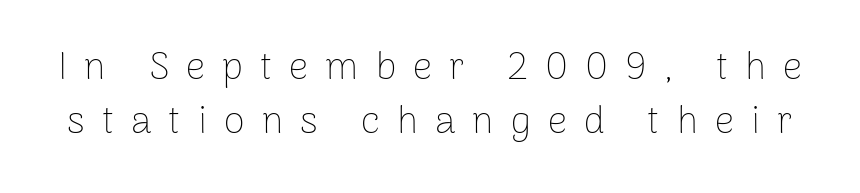
Honestly, the row spacing looks completely unremarkable. Do the characters align in a grid? No, the font is proportional. Quick note: underline off. Here the glyphs are tracked loosely, breaking word shapes into spaced letters. Notice how the stems are strictly vertical — no italics here. The weight tops out at a normal text grade.
